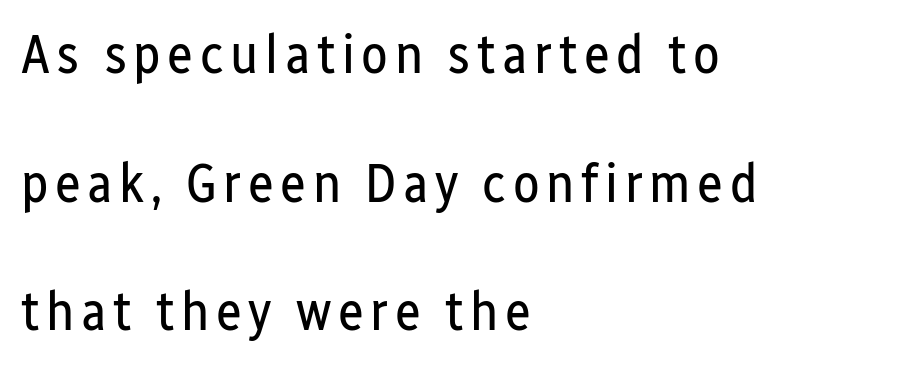
Q: Is the text bold? A: No.
Q: Is the text italic (slanted)? A: No, it is upright.
Q: Is the typeface a serif or a sans-serif typeface? A: Sans-serif.
Q: Is the text underlined? A: No.
Q: How is the paragraph aligned? A: Left-aligned.
Q: Is the spacing between lines tight, normal or loose? A: Loose.
Q: Width (condensed, normal, or wide)? A: Condensed.
Q: Stroke contrast? A: Low.
Q: x-height? A: Medium.
Q: Monospaced? A: No.
